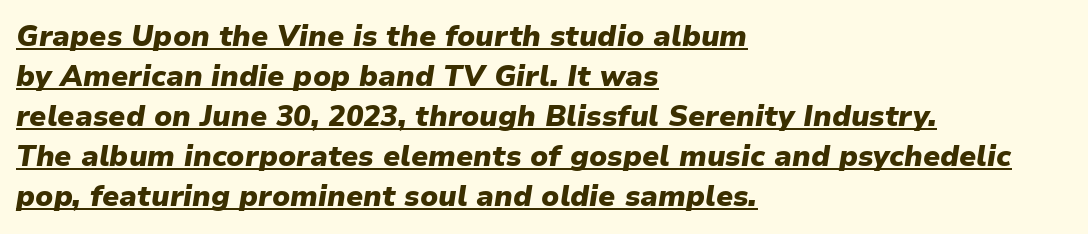
{"italic": "yes", "lean": "right", "slant_degrees": 9, "bold": "yes", "weight": "heavy", "width": "normal", "stroke_contrast": "low", "x_height": "medium", "monospaced": "no", "underline": "yes", "align": "left", "line_spacing": "normal", "line_spacing_ratio": 1.38, "letter_spacing": "normal", "letter_spacing_em": 0.0, "glyph_px": 29}
